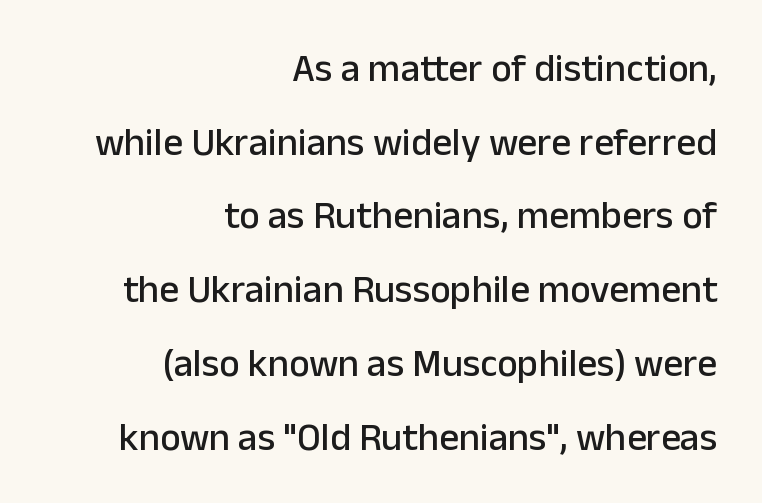
{"serif": "no", "italic": "no", "width": "normal", "stroke_contrast": "low", "x_height": "medium", "monospaced": "no", "underline": "no", "align": "right", "line_spacing_ratio": 1.89, "letter_spacing": "normal", "letter_spacing_em": 0.0, "glyph_px": 39}
